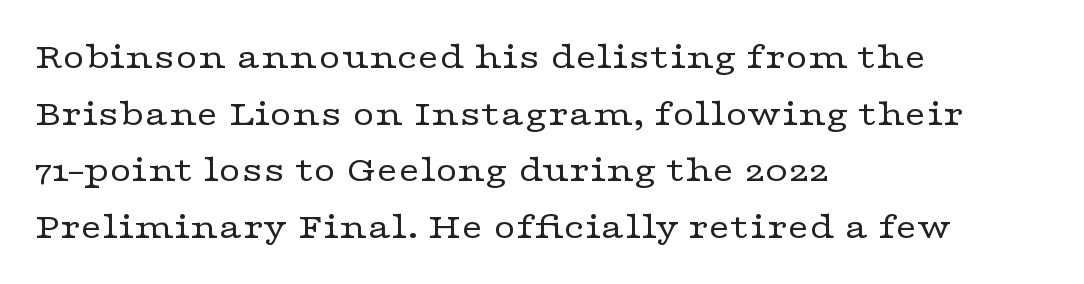
Q: Is the text bold? A: No.
Q: Is the text italic (slanted)? A: No, it is upright.
Q: Is the typeface a serif or a sans-serif typeface? A: Serif.
Q: Is the text underlined? A: No.
Q: How is the paragraph aligned? A: Left-aligned.
Q: Is the spacing between letters normal or unusually wide? A: Normal.
Q: Is the spacing between lines tight, normal or loose? A: Normal.
Q: Width (condensed, normal, or wide)? A: Wide.
Q: Stroke contrast? A: Low.
Q: x-height? A: Medium.
Q: Monospaced? A: No.
